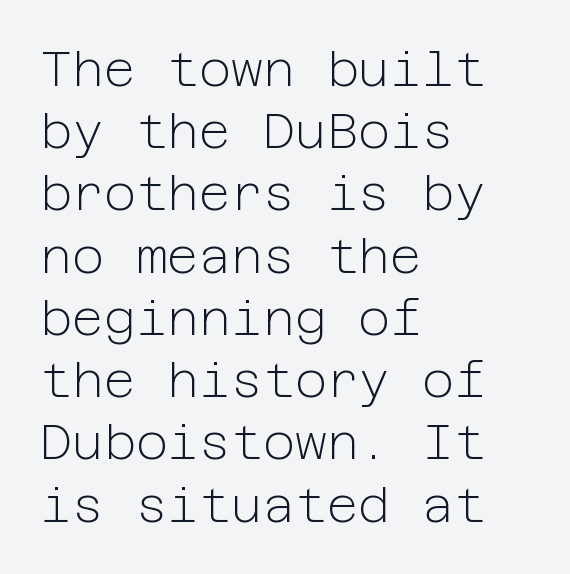
{"serif": "no", "italic": "no", "bold": "no", "weight": "light", "width": "normal", "stroke_contrast": "low", "x_height": "medium", "underline": "no", "align": "left", "line_spacing": "normal", "line_spacing_ratio": 1.27, "letter_spacing": "normal", "letter_spacing_em": 0.0, "glyph_px": 49}
